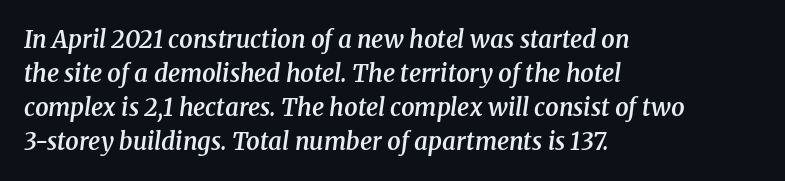
Rows of type keep a routine distance in the vertical direction. The strokes are fattened partway — semibold, not bold. Decoration check: the copy has no underline. Here the glyphs are tracked normally, forming tight word shapes. In terms of posture, this sample is oblique.
